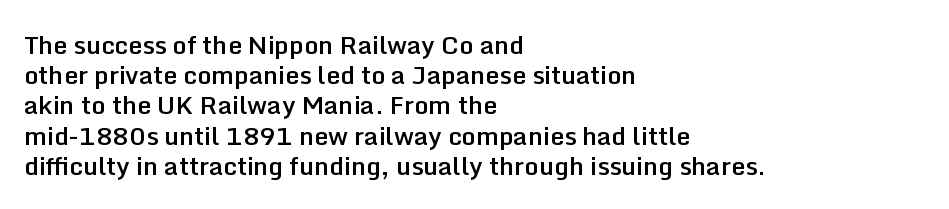
The image shows 25 px text type, upright; set left-aligned, line spacing 1.21x, normal letter spacing, not underlined.
